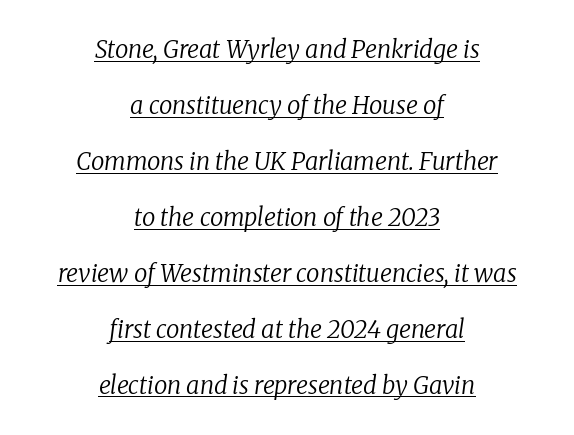
Does the lettering tilt? It does — this is italic. The typesetter chose a symmetrical, centered arrangement here. Interline gaps are noticeably wide in this sample. A continuous stroke trails under the words, as in a hyperlink.
